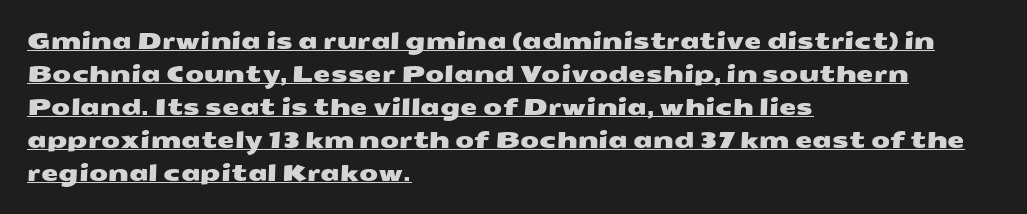
Q: Is the text underlined? A: Yes.
Q: How is the paragraph aligned? A: Left-aligned.
Q: Is the spacing between letters normal or unusually wide? A: Normal.
Q: Is the spacing between lines tight, normal or loose? A: Normal.
